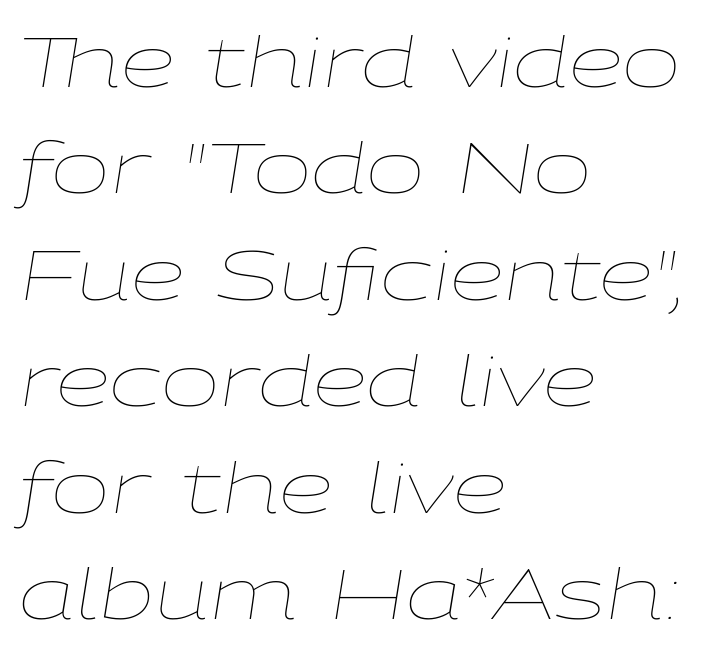
{"italic": "yes", "lean": "right", "slant_degrees": 9, "bold": "no", "weight": "thin", "width": "wide", "stroke_contrast": "low", "x_height": "medium", "monospaced": "no", "underline": "no", "align": "left", "line_spacing": "normal", "line_spacing_ratio": 1.52, "letter_spacing": "normal", "letter_spacing_em": 0.0, "glyph_px": 70}
